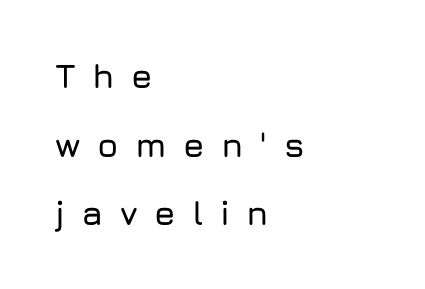
The image shows 34 px sans-serif type, upright; set left-aligned, loose line spacing (2.02x), unusually wide letter spacing (+0.48 em), not underlined; low stroke contrast and a medium x-height.
